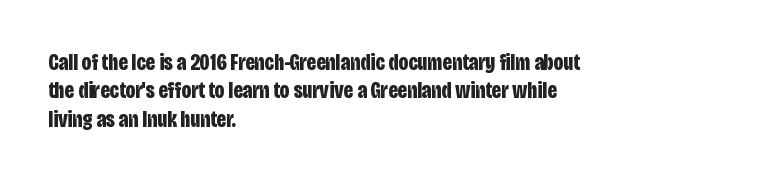
{"italic": "no", "bold": "yes", "underline": "no", "align": "left", "line_spacing_ratio": 1.23, "letter_spacing": "normal", "letter_spacing_em": 0.0, "glyph_px": 23}
